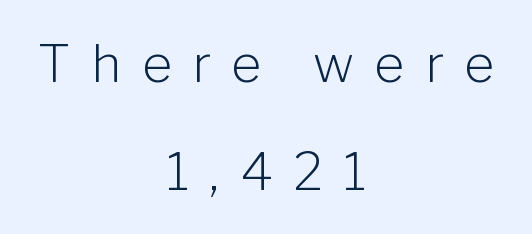
The passage shown has open, widely tracked lettering throughout. Weight class: somewhere from thin through regular. Character widths vary here, with narrow letters taking less room than wide ones. Quick note: not italic, upright. Typographically, this falls in the sans-serif category. The paragraph shown floats in the horizontal middle.
